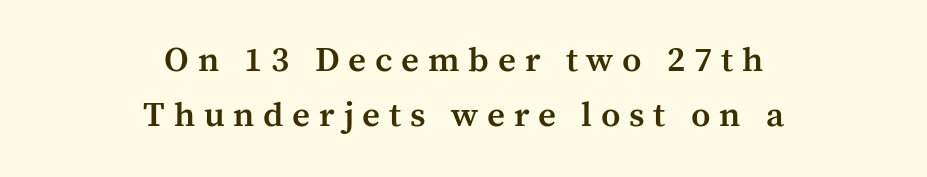
Q: Is the text bold? A: Semi-bold.
Q: Is the text italic (slanted)? A: No, it is upright.
Q: Is the typeface a serif or a sans-serif typeface? A: Serif.
Q: Is the text underlined? A: No.
Q: How is the paragraph aligned? A: Centered.
Q: Is the spacing between letters normal or unusually wide? A: Unusually wide.
Q: Is the spacing between lines tight, normal or loose? A: Normal.
Q: Width (condensed, normal, or wide)? A: Normal.
Q: Stroke contrast? A: Medium.
Q: x-height? A: Medium.
Q: Monospaced? A: No.
